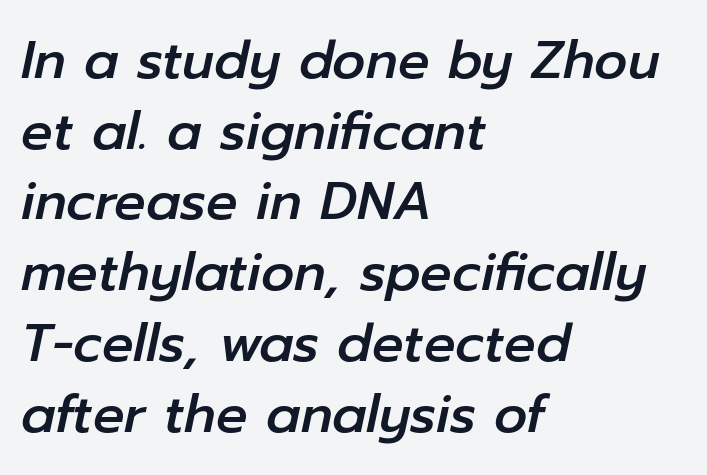
Q: Is the text italic (slanted)? A: Yes, it leans right by about 12 degrees.
Q: Is the text underlined? A: No.
Q: How is the paragraph aligned? A: Left-aligned.
Q: Is the spacing between letters normal or unusually wide? A: Normal.
Q: Is the spacing between lines tight, normal or loose? A: Normal.
Q: Width (condensed, normal, or wide)? A: Normal.
Q: Stroke contrast? A: Low.
Q: x-height? A: Medium.
Q: Monospaced? A: No.
